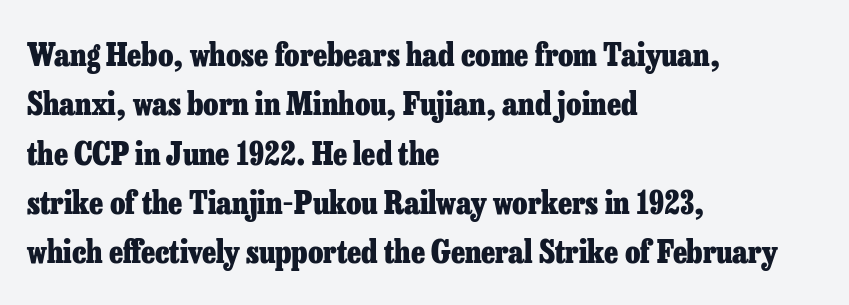
Q: Is the text bold? A: Yes.
Q: Is the text italic (slanted)? A: No, it is upright.
Q: Is the typeface a serif or a sans-serif typeface? A: Serif.
Q: Is the text underlined? A: No.
Q: How is the paragraph aligned? A: Left-aligned.
Q: Is the spacing between letters normal or unusually wide? A: Normal.
Q: Is the spacing between lines tight, normal or loose? A: Normal.
Q: Width (condensed, normal, or wide)? A: Normal.
Q: Stroke contrast? A: Low.
Q: x-height? A: Medium.
Q: Monospaced? A: No.
